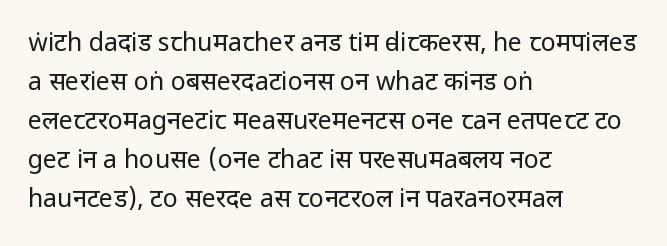
Q: Is the text bold? A: No.
Q: Is the text italic (slanted)? A: No, it is upright.
Q: Is the text underlined? A: No.
Q: How is the paragraph aligned? A: Left-aligned.
Q: Is the spacing between letters normal or unusually wide? A: Normal.
Q: Is the spacing between lines tight, normal or loose? A: Normal.
